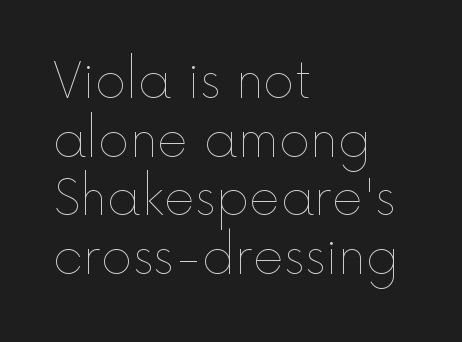
The image shows 48 px thin type, upright; set left-aligned, line spacing 1.22x, normal letter spacing, not underlined; a medium x-height.
